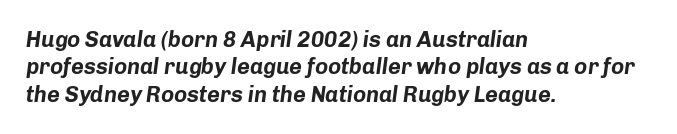
The image shows 22 px bold type, italic (leaning right); set left-aligned, line spacing 1.24x, normal letter spacing, not underlined.
